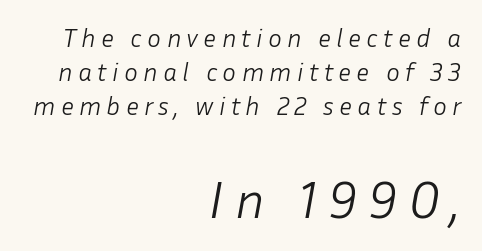
Spacing between characters has been opened up far beyond the box default. This sample is right-justified, so line beginnings fall wherever the words allow. The second block has been scaled up relative to the first. Is the stroke heavy? The answer is a plain regular-or-lighter. It's the slanting kind of type. The face used here is proportionally spaced, like ordinary book or web type.
